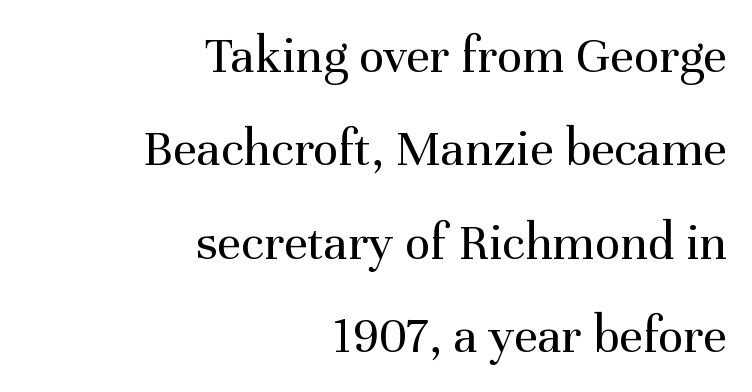
Q: Is the text bold? A: No.
Q: Is the text italic (slanted)? A: No, it is upright.
Q: Is the typeface a serif or a sans-serif typeface? A: Serif.
Q: Is the text underlined? A: No.
Q: How is the paragraph aligned? A: Right-aligned.
Q: Is the spacing between letters normal or unusually wide? A: Normal.
Q: Width (condensed, normal, or wide)? A: Normal.
Q: Stroke contrast? A: Medium.
Q: x-height? A: Medium.
Q: Monospaced? A: No.
